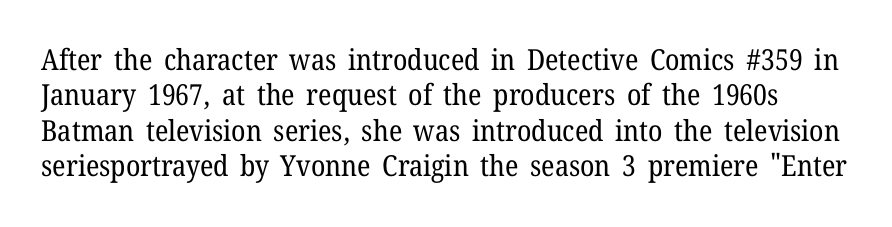
Q: Is the text bold? A: No.
Q: Is the text italic (slanted)? A: No, it is upright.
Q: Is the typeface a serif or a sans-serif typeface? A: Serif.
Q: Is the text underlined? A: No.
Q: Is the spacing between letters normal or unusually wide? A: Normal.
Q: Width (condensed, normal, or wide)? A: Normal.
Q: Stroke contrast? A: Low.
Q: x-height? A: Medium.
Q: Monospaced? A: No.
